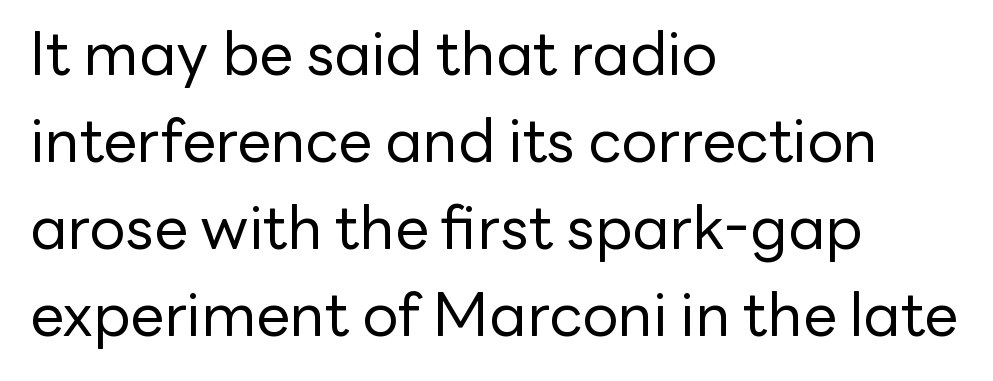
The image shows 60 px regular-weight sans-serif type, upright; set left-aligned, normal line spacing (1.45x), normal letter spacing, not underlined; low stroke contrast and a medium x-height.
